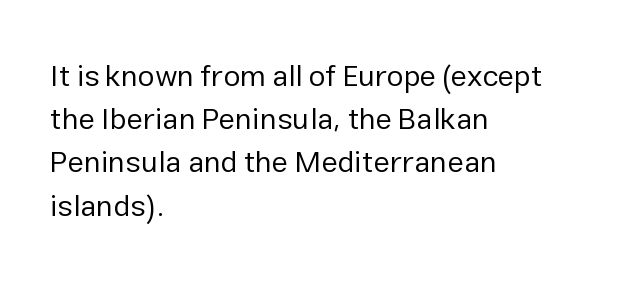
The image shows 30 px regular-weight sans-serif type, upright; set left-aligned, normal line spacing (1.44x), normal letter spacing, not underlined; low stroke contrast and a medium x-height.
